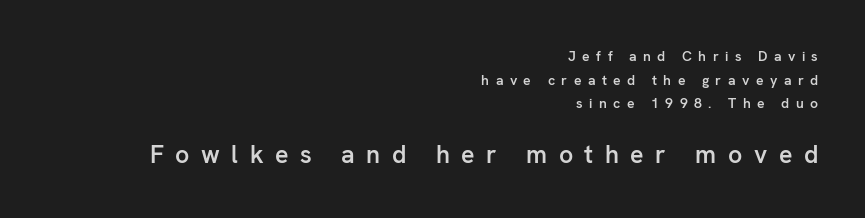
Q: Is the text bold? A: Semi-bold.
Q: Is the text italic (slanted)? A: No, it is upright.
Q: Is the text underlined? A: No.
Q: How is the paragraph aligned? A: Right-aligned.
Q: Is the spacing between letters normal or unusually wide? A: Unusually wide.
Q: Is the spacing between lines tight, normal or loose? A: Normal.
Q: Which block of text is set in a larger size, the first (top) or the second (bottom)? A: The second (bottom) one.
